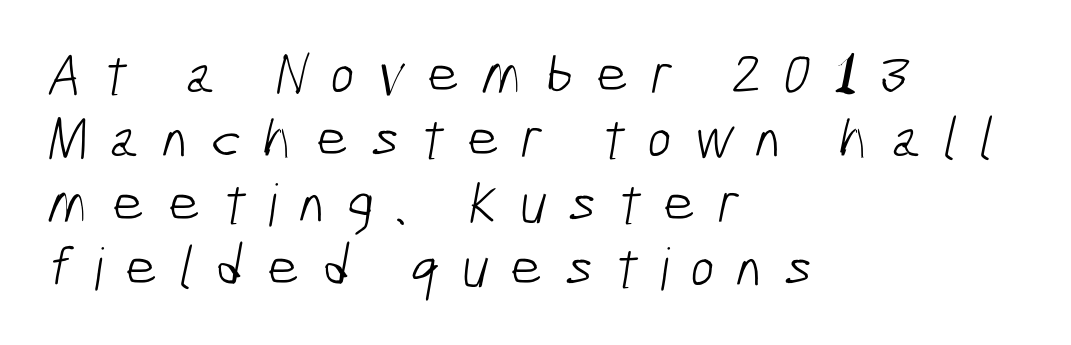
Typographically, this falls in the sans-serif category. The face used here is rendered with a markedly widened letterfit. Caption: face not bold, strokes unweighted. Honestly, the rows look squashed on top of each other. Typeset ragged right — the left edge is the straight one.
